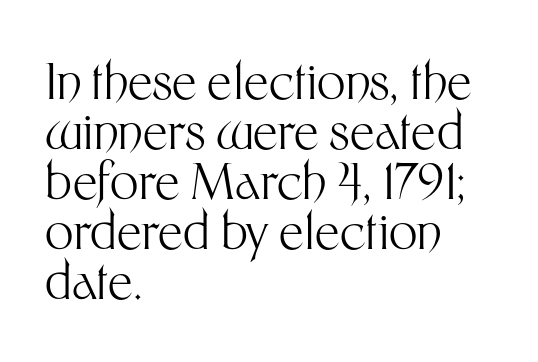
The image shows 50 px light sans-serif type, upright; set left-aligned, tight line spacing (1.0x), normal letter spacing, not underlined; medium stroke contrast and a medium x-height.
